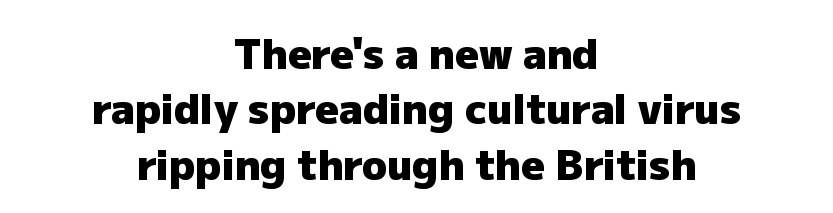
{"serif": "no", "italic": "no", "bold": "yes", "weight": "heavy", "width": "normal", "stroke_contrast": "low", "x_height": "medium", "monospaced": "no", "underline": "no", "align": "center", "line_spacing": "normal", "line_spacing_ratio": 1.35, "letter_spacing": "normal", "letter_spacing_em": 0.0, "glyph_px": 41}
